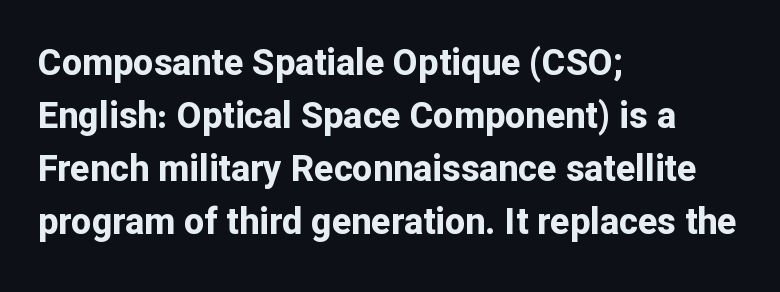
{"serif": "no", "italic": "no", "bold": "yes", "weight": "bold", "width": "normal", "stroke_contrast": "low", "x_height": "medium", "monospaced": "no", "underline": "no", "align": "left", "line_spacing": "normal", "line_spacing_ratio": 1.47, "letter_spacing": "normal", "letter_spacing_em": 0.0, "glyph_px": 36}
